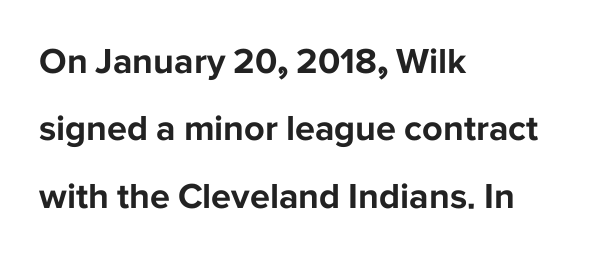
The specimen omits any rule beneath the text block's lines. The font family rendered here belongs to the sans-serif group. A full-strength bold gives these letters their thick strokes. The letters stand straight up with perfectly vertical stems. Proportional: the letters do not fall into vertical columns. The compositor pushed each line to the left boundary.
